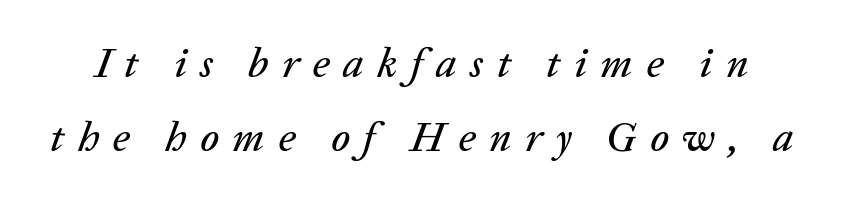
Look at the tracking — it's clearly loosened, letters drifting apart. Here the designer chose a conventional face with non-uniform glyph widths. The rendering applies a slant to the glyphs. The passage shown is not underscored anywhere.
